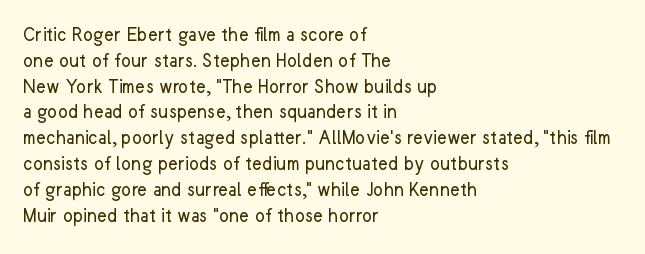
Visually the block forms a straight wall on the left and a jagged coastline on the right. This sample uses plain, unmodified letter spacing. The face looks like a standard text weight, possibly lighter. Check under the words: just untouched page. Does the lettering tilt? It doesn't — this is upright.
